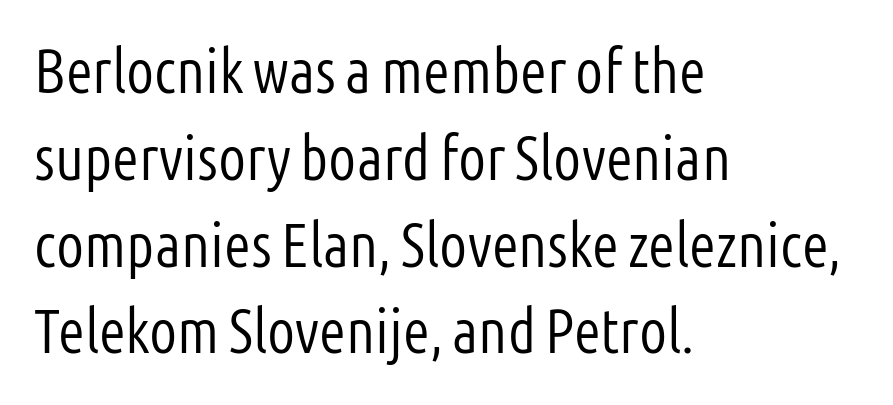
Q: Is the text bold? A: No.
Q: Is the text italic (slanted)? A: No, it is upright.
Q: Is the typeface a serif or a sans-serif typeface? A: Sans-serif.
Q: Is the text underlined? A: No.
Q: How is the paragraph aligned? A: Left-aligned.
Q: Is the spacing between letters normal or unusually wide? A: Normal.
Q: Is the spacing between lines tight, normal or loose? A: Normal.
Q: Width (condensed, normal, or wide)? A: Condensed.
Q: Stroke contrast? A: Low.
Q: x-height? A: Medium.
Q: Monospaced? A: No.
